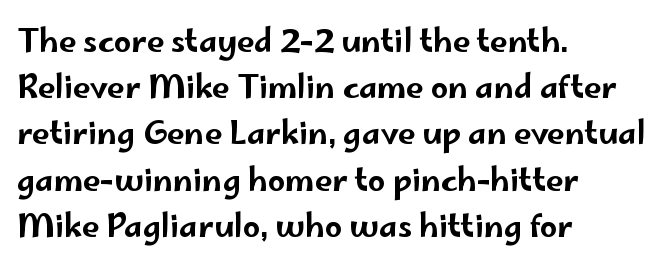
{"serif": "no", "italic": "no", "width": "wide", "stroke_contrast": "low", "x_height": "small", "monospaced": "no", "underline": "no", "align": "left", "line_spacing": "normal", "line_spacing_ratio": 1.49, "letter_spacing": "normal", "letter_spacing_em": 0.0, "glyph_px": 31}
